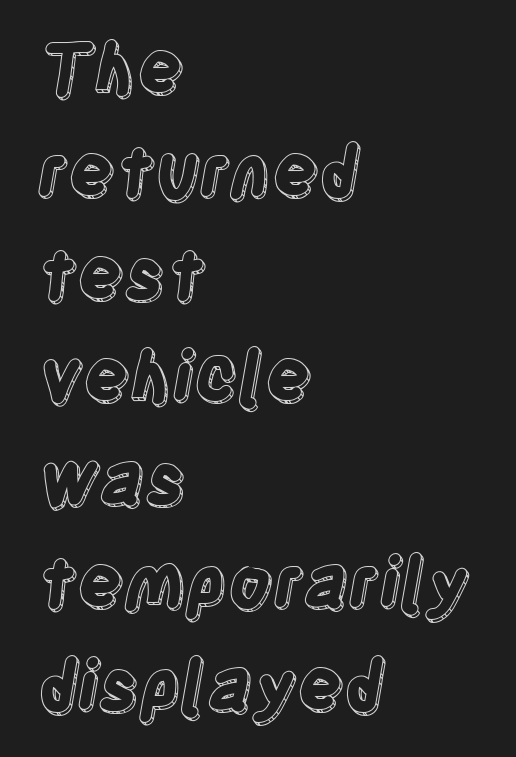
{"width": "condensed", "x_height": "large", "monospaced": "no", "underline": "no", "align": "left", "line_spacing": "normal", "line_spacing_ratio": 1.49, "letter_spacing": "normal", "letter_spacing_em": 0.0, "glyph_px": 69}
